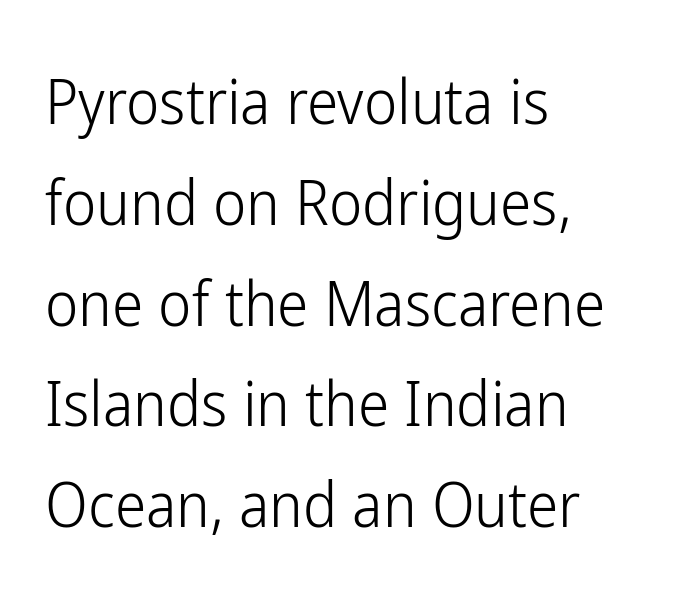
Q: Is the text bold? A: No.
Q: Is the text italic (slanted)? A: No, it is upright.
Q: Is the typeface a serif or a sans-serif typeface? A: Sans-serif.
Q: Is the text underlined? A: No.
Q: How is the paragraph aligned? A: Left-aligned.
Q: Is the spacing between letters normal or unusually wide? A: Normal.
Q: Is the spacing between lines tight, normal or loose? A: Normal.
Q: Width (condensed, normal, or wide)? A: Condensed.
Q: Stroke contrast? A: Low.
Q: x-height? A: Medium.
Q: Monospaced? A: No.
